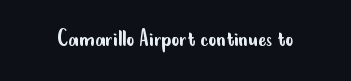
The rendering keeps characters at their native spacing. The font sits on the lighter half of the weight spectrum, regular included. Quick note: underline off. Is there any slant? The stems are plumb.
